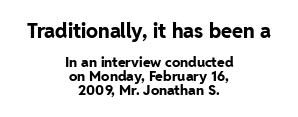
Q: Is the text bold? A: Yes.
Q: Is the text italic (slanted)? A: No, it is upright.
Q: Is the text underlined? A: No.
Q: How is the paragraph aligned? A: Centered.
Q: Is the spacing between letters normal or unusually wide? A: Normal.
Q: Is the spacing between lines tight, normal or loose? A: Tight.
Q: Which block of text is set in a larger size, the first (top) or the second (bottom)? A: The first (top) one.
